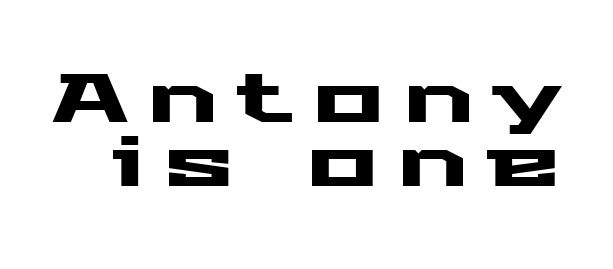
{"serif": "no", "italic": "no", "width": "wide", "stroke_contrast": "medium", "x_height": "medium", "monospaced": "no", "underline": "no", "line_spacing": "tight", "line_spacing_ratio": 0.96, "letter_spacing": "wide", "letter_spacing_em": 0.28, "glyph_px": 67}
